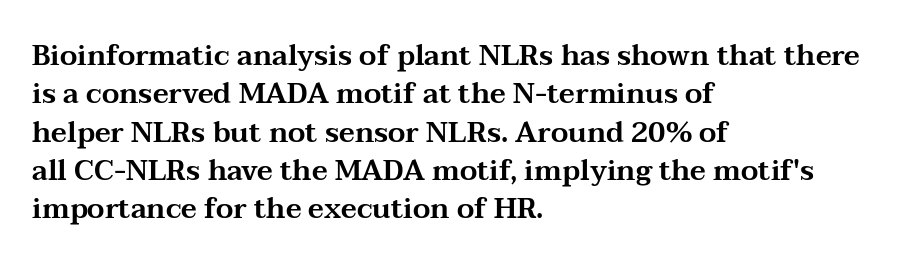
{"serif": "yes", "italic": "no", "width": "wide", "stroke_contrast": "medium", "x_height": "medium", "monospaced": "no", "underline": "no", "align": "left", "line_spacing": "normal", "line_spacing_ratio": 1.37, "letter_spacing": "normal", "letter_spacing_em": 0.0, "glyph_px": 28}
